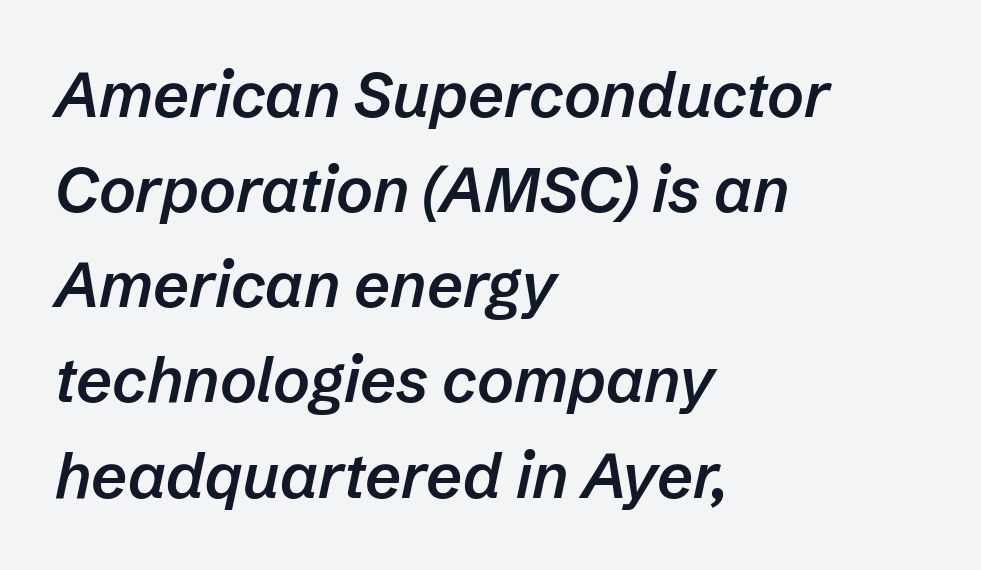
The image shows 63 px semibold type, italic (leaning right); set left-aligned, normal line spacing (1.51x), normal letter spacing, not underlined; low stroke contrast and a medium x-height.
